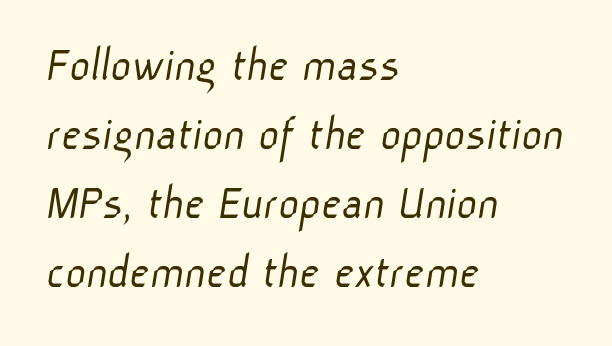
The image shows 50 px light sans-serif type; set left-aligned, normal line spacing (1.38x), normal letter spacing, not underlined; low stroke contrast and a medium x-height.
